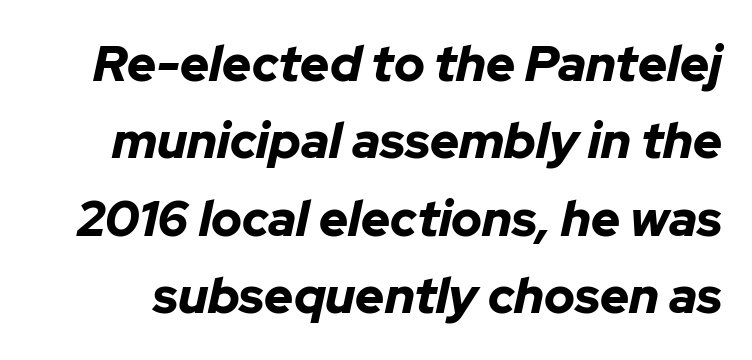
{"italic": "yes", "lean": "right", "slant_degrees": 12, "bold": "yes", "weight": "bold", "width": "normal", "stroke_contrast": "low", "x_height": "medium", "monospaced": "no", "underline": "no", "line_spacing": "normal", "line_spacing_ratio": 1.55, "letter_spacing": "normal", "letter_spacing_em": 0.0, "glyph_px": 50}
